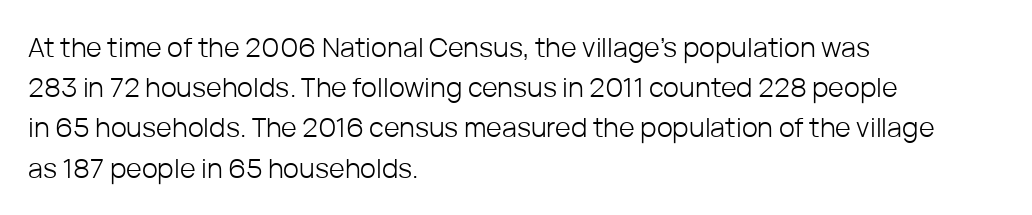
{"italic": "no", "bold": "no", "underline": "no", "align": "left", "line_spacing": "normal", "line_spacing_ratio": 1.49, "letter_spacing": "normal", "letter_spacing_em": 0.0, "glyph_px": 27}
